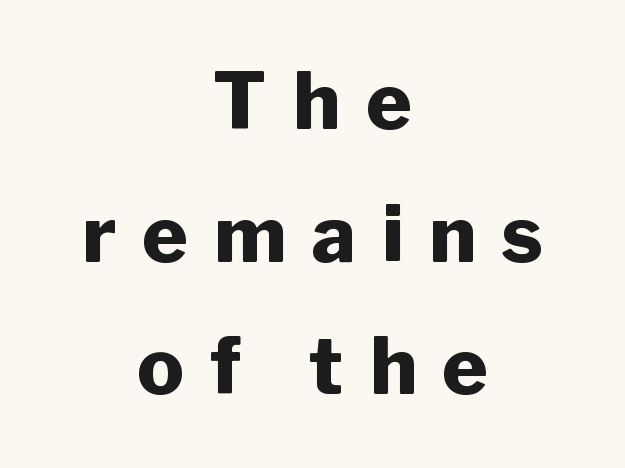
Q: Is the text bold? A: Yes.
Q: Is the text italic (slanted)? A: No, it is upright.
Q: Is the typeface a serif or a sans-serif typeface? A: Sans-serif.
Q: Is the text underlined? A: No.
Q: How is the paragraph aligned? A: Centered.
Q: Is the spacing between letters normal or unusually wide? A: Unusually wide.
Q: Is the spacing between lines tight, normal or loose? A: Normal.
Q: Width (condensed, normal, or wide)? A: Normal.
Q: Stroke contrast? A: Low.
Q: x-height? A: Medium.
Q: Monospaced? A: No.
